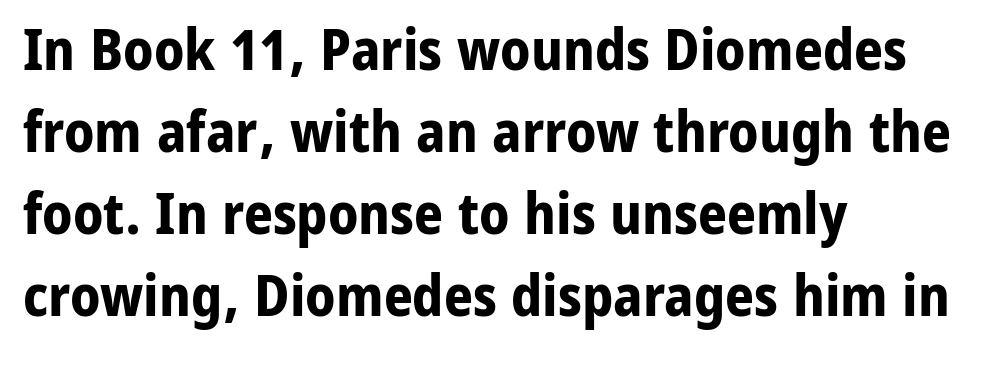
{"serif": "no", "italic": "no", "bold": "yes", "weight": "bold", "width": "normal", "stroke_contrast": "low", "x_height": "medium", "monospaced": "no", "underline": "no", "align": "left", "line_spacing": "normal", "line_spacing_ratio": 1.44, "letter_spacing": "normal", "letter_spacing_em": 0.0, "glyph_px": 57}
